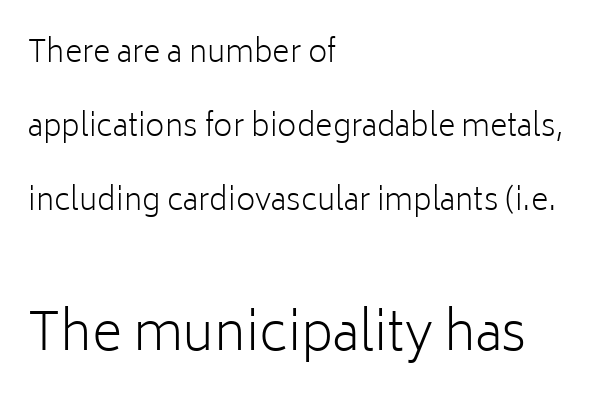
Q: Is the text bold? A: No.
Q: Is the text italic (slanted)? A: No, it is upright.
Q: Is the typeface a serif or a sans-serif typeface? A: Sans-serif.
Q: Is the text underlined? A: No.
Q: How is the paragraph aligned? A: Left-aligned.
Q: Is the spacing between letters normal or unusually wide? A: Normal.
Q: Is the spacing between lines tight, normal or loose? A: Loose.
Q: Which block of text is set in a larger size, the first (top) or the second (bottom)? A: The second (bottom) one.
Q: Width (condensed, normal, or wide)? A: Normal.
Q: Stroke contrast? A: Low.
Q: x-height? A: Medium.
Q: Monospaced? A: No.
